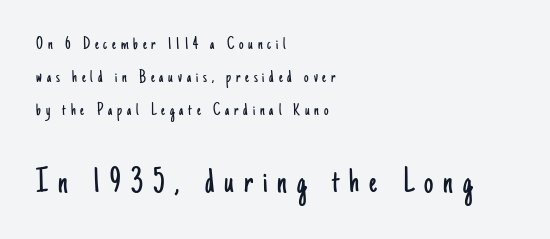
The image shows 37 px light, condensed sans-serif type, upright; set left-aligned, line spacing 1.84x, unusually wide letter spacing (+0.27 em), not underlined; the second (bottom) block is 2.06x larger; low stroke contrast and a small x-height.
